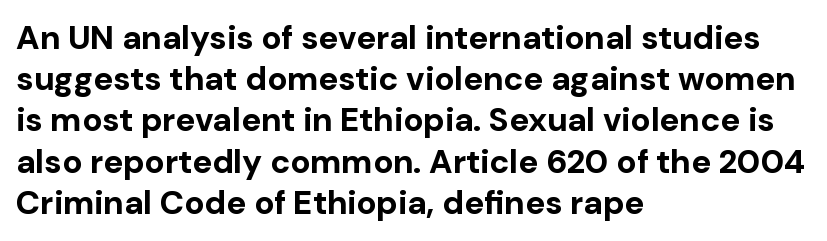
Q: Is the text bold? A: Yes.
Q: Is the text italic (slanted)? A: No, it is upright.
Q: Is the typeface a serif or a sans-serif typeface? A: Sans-serif.
Q: Is the text underlined? A: No.
Q: How is the paragraph aligned? A: Left-aligned.
Q: Is the spacing between letters normal or unusually wide? A: Normal.
Q: Is the spacing between lines tight, normal or loose? A: Normal.
Q: Width (condensed, normal, or wide)? A: Normal.
Q: Stroke contrast? A: Low.
Q: x-height? A: Medium.
Q: Monospaced? A: No.
